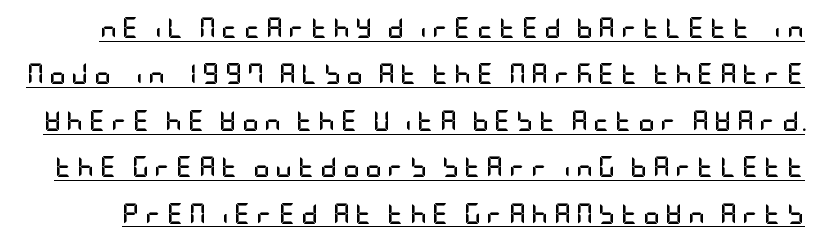
Each new line begins a long way beneath the previous one. I'd describe the lettering as bold — thick and assertive. Compared with typical body copy, the letter spacing here is much looser. The lettering stays uniformly vertical, giving the passage a roman look.
